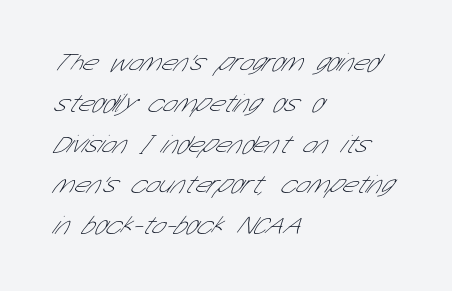
The image shows 26 px text type; set left-aligned, normal line spacing (1.57x), normal letter spacing, not underlined.
